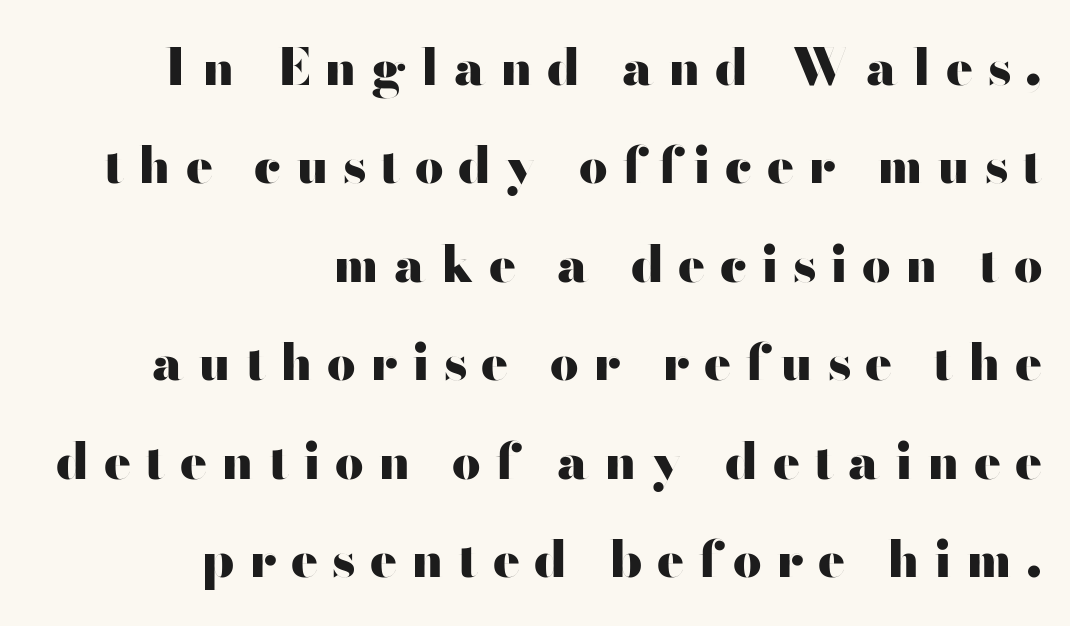
{"italic": "no", "bold": "yes", "weight": "heavy", "width": "wide", "stroke_contrast": "high", "x_height": "small", "monospaced": "no", "underline": "no", "align": "right", "line_spacing": "loose", "line_spacing_ratio": 1.97, "letter_spacing": "wide", "letter_spacing_em": 0.29, "glyph_px": 50}
